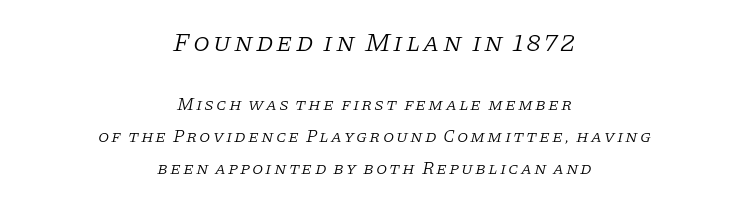
{"italic": "yes", "lean": "right", "slant_degrees": 11, "bold": "no", "underline": "no", "align": "center", "line_spacing_ratio": 1.77, "larger_block": "first", "size_ratio": 1.5, "glyph_px": 27}
